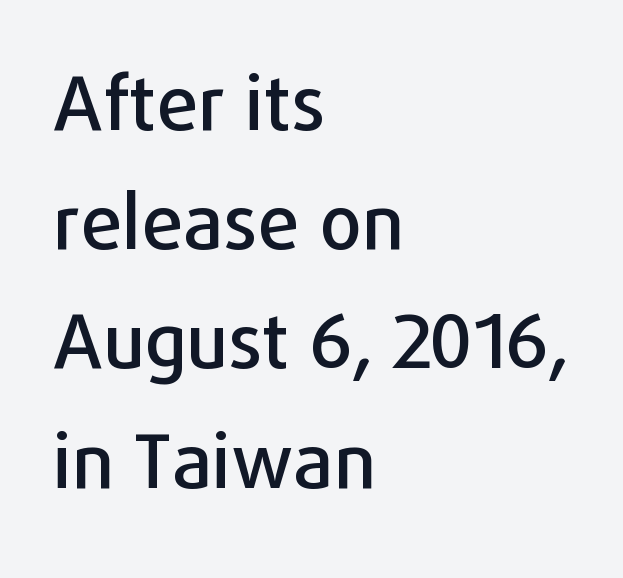
In terms of posture, this sample is upright. A typesetter would call this zero additional tracking. Visually the block forms a straight wall on the left and a jagged coastline on the right. The face used here is proportionally spaced, like ordinary book or web type.
